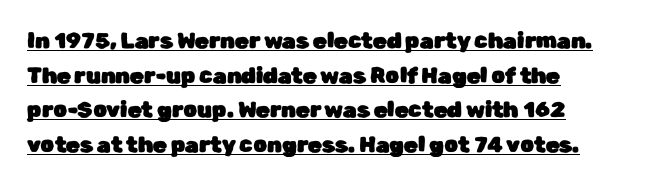
{"italic": "no", "underline": "yes", "align": "left", "line_spacing": "normal", "line_spacing_ratio": 1.57, "letter_spacing": "normal", "letter_spacing_em": 0.0, "glyph_px": 22}
